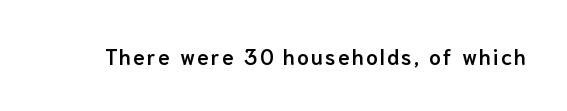
Its strokes are somewhat broadened, the hallmark of semibold type. The lettering holds an erect, upright posture throughout. The zone under the glyphs is completely vacant.
